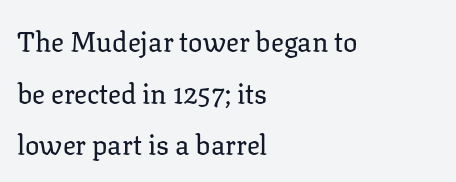
The image shows 27 px text type, upright; set left-aligned, loose line spacing (1.91x), normal letter spacing, not underlined.
